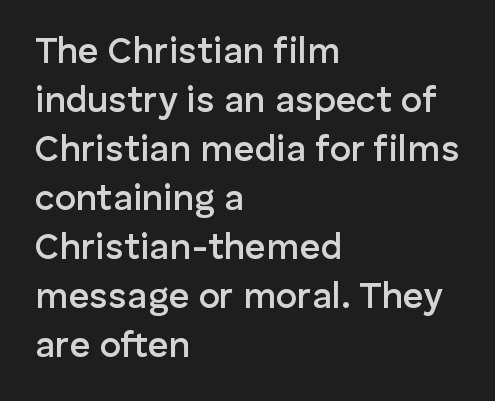
Q: Is the text bold? A: Semi-bold.
Q: Is the text italic (slanted)? A: No, it is upright.
Q: Is the typeface a serif or a sans-serif typeface? A: Sans-serif.
Q: Is the text underlined? A: No.
Q: How is the paragraph aligned? A: Left-aligned.
Q: Is the spacing between letters normal or unusually wide? A: Normal.
Q: Is the spacing between lines tight, normal or loose? A: Normal.
Q: Width (condensed, normal, or wide)? A: Normal.
Q: Stroke contrast? A: Low.
Q: x-height? A: Medium.
Q: Monospaced? A: No.
